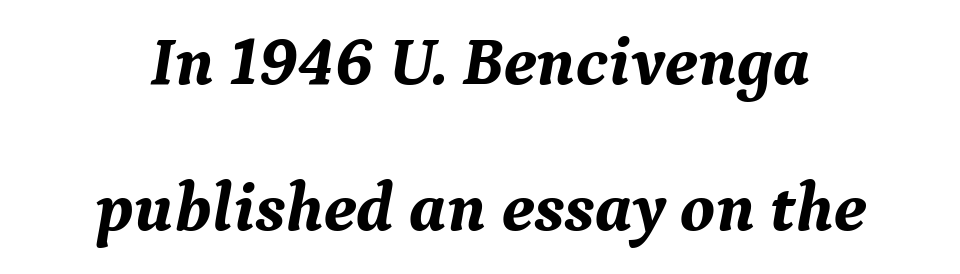
The letterforms sit shoulder to shoulder at normal distance. The lettering tilts uniformly, giving the passage an italic look. These lines are composed in type with serifs. These lines are centered, leaving both edges ragged. The line-height multiplier appears high, well above default.
